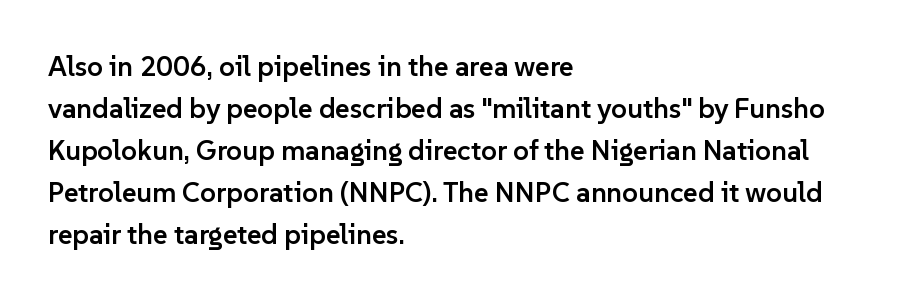
The image shows 28 px semibold sans-serif type, upright; set left-aligned, normal line spacing (1.5x), normal letter spacing, not underlined; low stroke contrast and a medium x-height.
